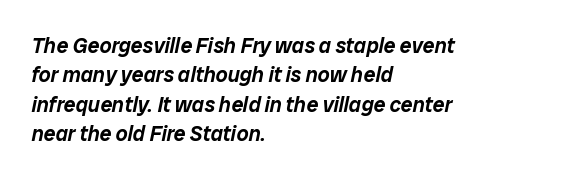
Every character sits at an angle, as italics do. The letters sit at their default tracking, neither squeezed nor spread. Regarding leading, the lines here are spaced in the standard way. Is the block centered? No — it sits flush against the left margin. Clear beneath every line of the passage.
